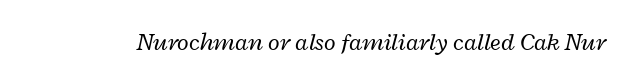
No extra tracking has been applied to these lines. Stems and bowls with no extra thickness — not bold. The whole block is typeset with a tilt. Beneath every word, the page is bare.
